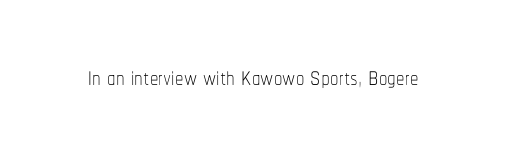
Heft: none added — not bold. The letters stand straight up with perfectly vertical stems. Note the varied advance widths — an 'i' is clearly narrower than an 'm'. Bare-footed words on every line. Tracking here is standard; glyphs follow each other at the usual distance.
